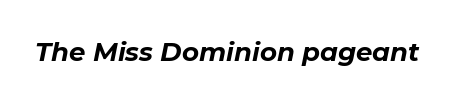
Q: Is the text bold? A: Yes.
Q: Is the text italic (slanted)? A: Yes, it leans right by about 11 degrees.
Q: Is the text underlined? A: No.
Q: Is the spacing between letters normal or unusually wide? A: Normal.
